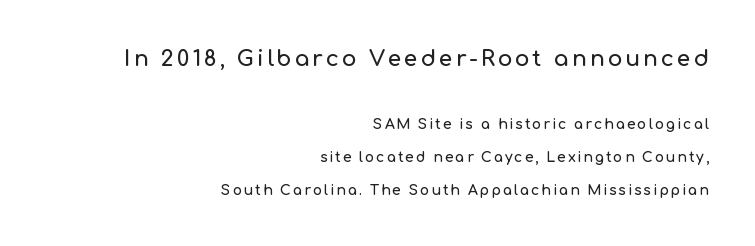
{"italic": "no", "underline": "no", "align": "right", "line_spacing": "loose", "line_spacing_ratio": 2.37, "larger_block": "first", "size_ratio": 1.57, "glyph_px": 22}
